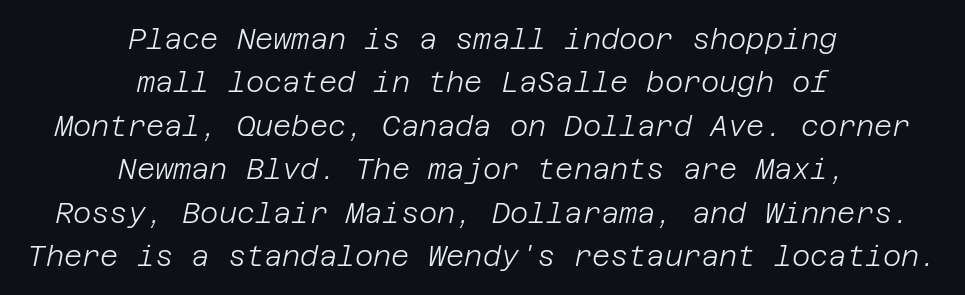
{"italic": "yes", "lean": "right", "slant_degrees": 12, "bold": "no", "weight": "light", "width": "normal", "stroke_contrast": "low", "x_height": "large", "underline": "no", "align": "center", "line_spacing": "normal", "line_spacing_ratio": 1.55, "letter_spacing": "normal", "letter_spacing_em": 0.0, "glyph_px": 28}
